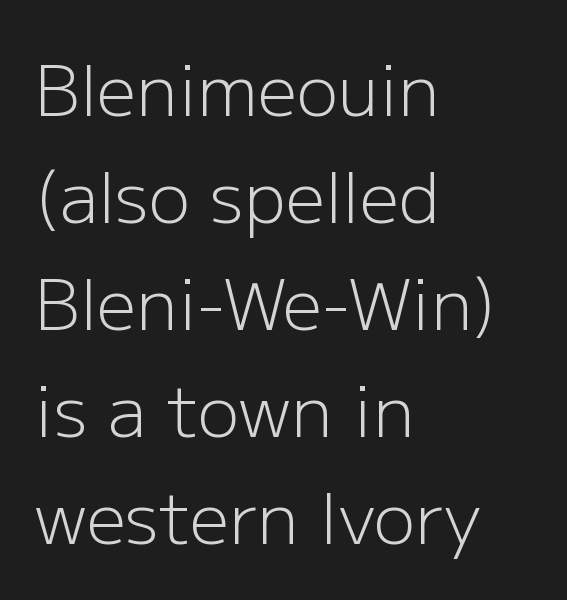
The image shows 70 px light sans-serif type, upright; set left-aligned, normal line spacing (1.53x), normal letter spacing, not underlined; low stroke contrast and a medium x-height.
